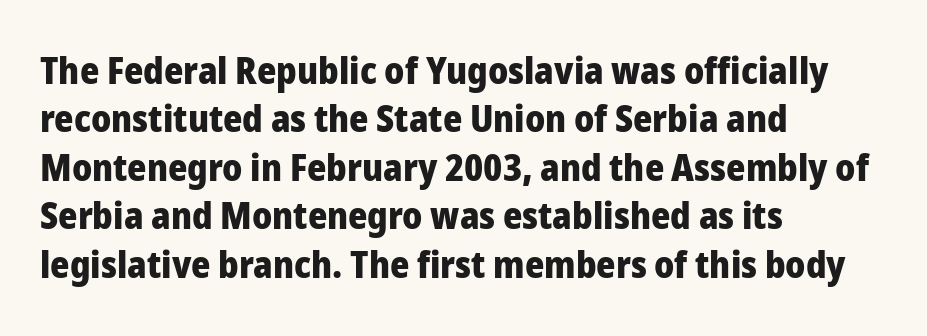
Q: Is the text bold? A: Yes.
Q: Is the text italic (slanted)? A: No, it is upright.
Q: Is the typeface a serif or a sans-serif typeface? A: Sans-serif.
Q: Is the text underlined? A: No.
Q: How is the paragraph aligned? A: Left-aligned.
Q: Is the spacing between letters normal or unusually wide? A: Normal.
Q: Is the spacing between lines tight, normal or loose? A: Normal.
Q: Width (condensed, normal, or wide)? A: Normal.
Q: Stroke contrast? A: Low.
Q: x-height? A: Medium.
Q: Monospaced? A: No.
